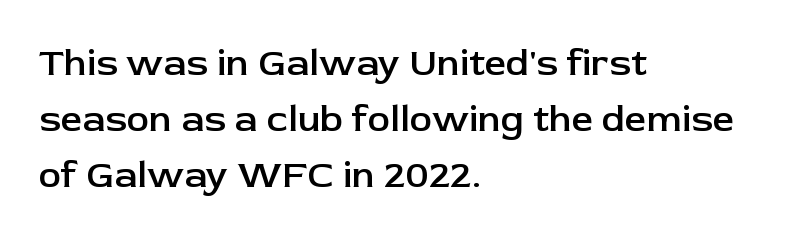
The image shows 38 px semibold sans-serif type, upright; set left-aligned, normal line spacing (1.47x), normal letter spacing, not underlined; low stroke contrast and a medium x-height.
